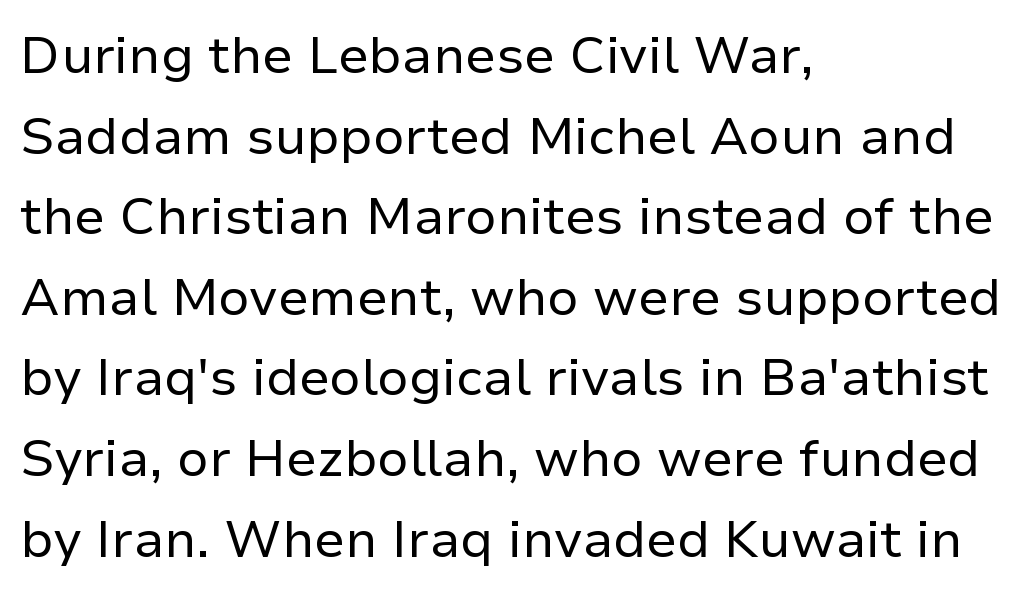
{"serif": "no", "italic": "no", "bold": "no", "weight": "regular", "width": "normal", "stroke_contrast": "low", "x_height": "medium", "monospaced": "no", "underline": "no", "align": "left", "line_spacing": "normal", "line_spacing_ratio": 1.55, "letter_spacing": "normal", "letter_spacing_em": 0.0, "glyph_px": 52}
